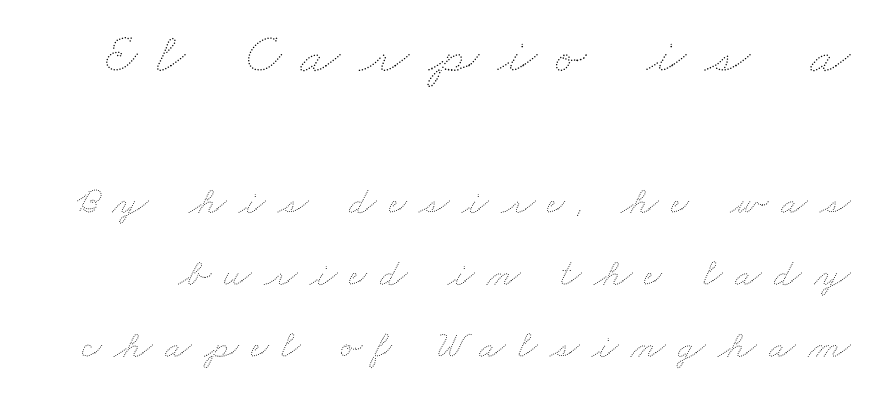
{"bold": "no", "weight": "thin", "width": "wide", "stroke_contrast": "medium", "x_height": "small", "monospaced": "no", "underline": "no", "line_spacing_ratio": 1.85, "letter_spacing": "wide", "letter_spacing_em": 0.32, "larger_block": "first", "size_ratio": 1.49, "glyph_px": 58}
